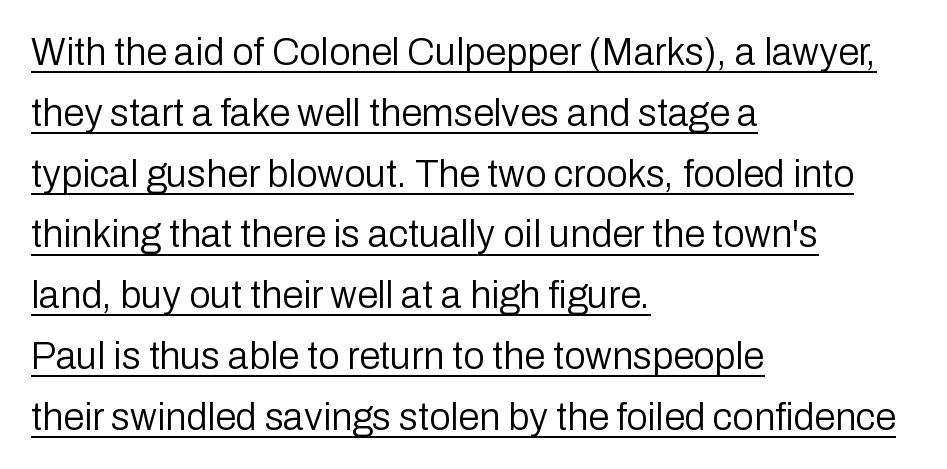
{"serif": "no", "italic": "no", "bold": "no", "weight": "regular", "width": "normal", "stroke_contrast": "low", "x_height": "medium", "monospaced": "no", "underline": "yes", "align": "left", "line_spacing": "normal", "line_spacing_ratio": 1.6, "letter_spacing": "normal", "letter_spacing_em": 0.0, "glyph_px": 38}
